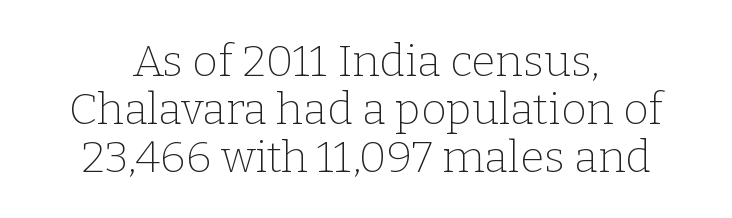
Leftover space on each line is divided equally before and after the words. This sample has the flowing, uneven cadence of proportional lettering. The area under the type is left untouched. The weight would be labelled regular, book, light, or lighter still. Does the type have serifs? Yes, each stem ends in a small foot.
